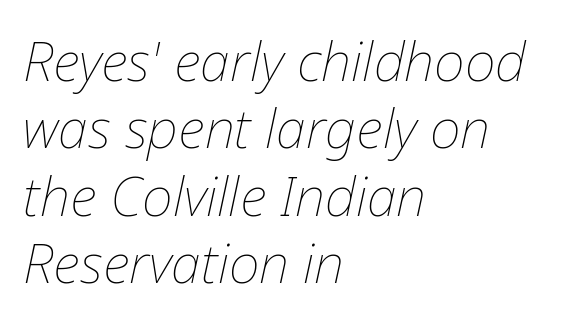
Q: Is the text bold? A: No.
Q: Is the text italic (slanted)? A: Yes, it leans right by about 12 degrees.
Q: Is the text underlined? A: No.
Q: How is the paragraph aligned? A: Left-aligned.
Q: Is the spacing between letters normal or unusually wide? A: Normal.
Q: Is the spacing between lines tight, normal or loose? A: Normal.
Q: Width (condensed, normal, or wide)? A: Normal.
Q: Stroke contrast? A: Low.
Q: x-height? A: Medium.
Q: Monospaced? A: No.
